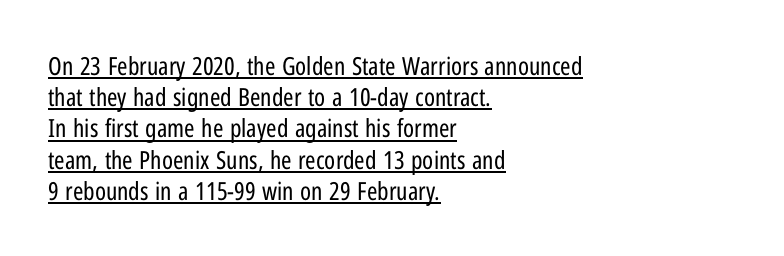
Q: Is the text bold? A: No.
Q: Is the text italic (slanted)? A: No, it is upright.
Q: Is the text underlined? A: Yes.
Q: How is the paragraph aligned? A: Left-aligned.
Q: Is the spacing between letters normal or unusually wide? A: Normal.
Q: Is the spacing between lines tight, normal or loose? A: Normal.
